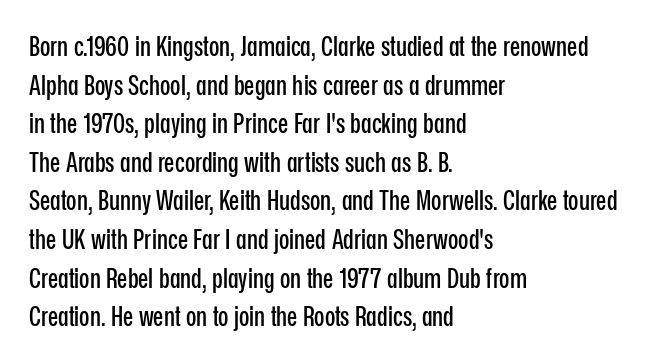
Tracking value appears to be zero — textbook default spacing. The font's upright variant was chosen for this text. Alignment: flush left. Rows of type keep a routine distance in the vertical direction. This rendering features lettering with no underline.
